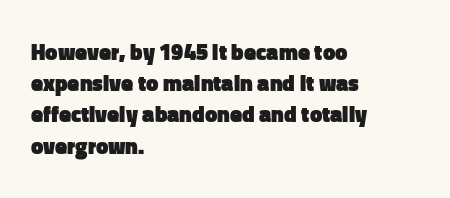
Q: Is the text bold? A: Yes.
Q: Is the text italic (slanted)? A: No, it is upright.
Q: Is the text underlined? A: No.
Q: How is the paragraph aligned? A: Left-aligned.
Q: Is the spacing between letters normal or unusually wide? A: Normal.
Q: Is the spacing between lines tight, normal or loose? A: Normal.
